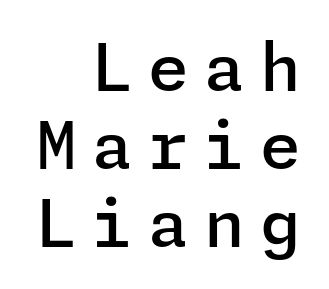
The image shows 66 px semibold sans-serif type, upright; set right-aligned, line spacing 1.18x, unusually wide letter spacing (+0.23 em), not underlined; low stroke contrast and a medium x-height.
